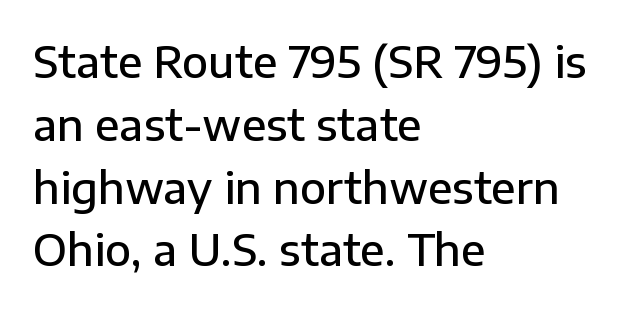
{"serif": "no", "italic": "no", "bold": "semi", "weight": "semibold", "width": "normal", "stroke_contrast": "low", "x_height": "medium", "monospaced": "no", "underline": "no", "align": "left", "line_spacing": "normal", "line_spacing_ratio": 1.46, "letter_spacing": "normal", "letter_spacing_em": 0.0, "glyph_px": 43}
